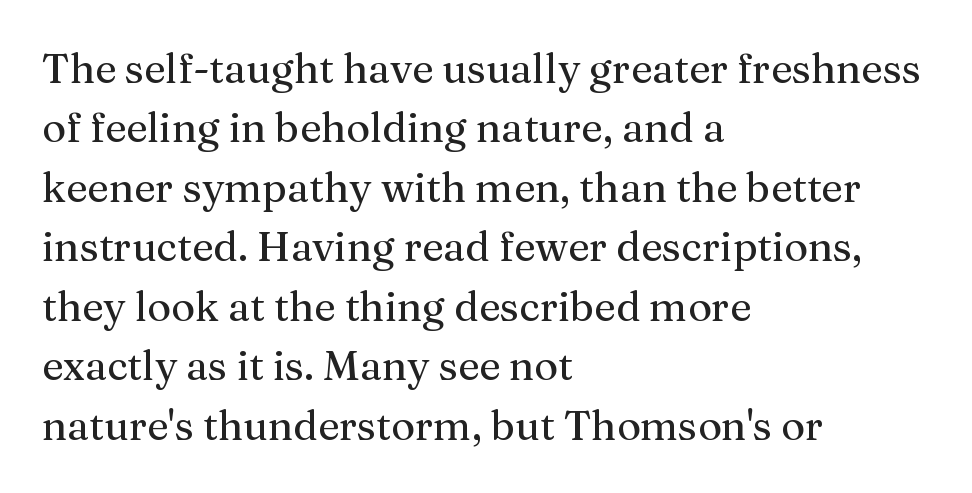
The passage shown is typed in a proportional face where columns would drift. Designer's note — italics off, roman on. Does the type have serifs? Yes, each stem ends in a small foot. The strip under each line holds only bare page. Standard letterfit; no display-style spreading of the glyphs.
